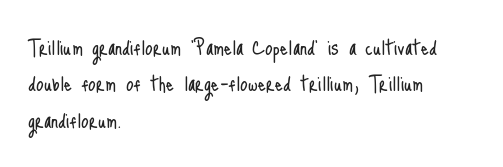
Q: Is the text bold? A: No.
Q: Is the text italic (slanted)? A: No, it is upright.
Q: Is the text underlined? A: No.
Q: How is the paragraph aligned? A: Left-aligned.
Q: Is the spacing between letters normal or unusually wide? A: Normal.
Q: Is the spacing between lines tight, normal or loose? A: Normal.
